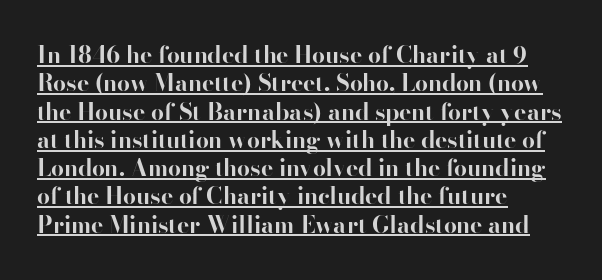
{"italic": "no", "bold": "yes", "underline": "yes", "align": "left", "line_spacing_ratio": 1.23, "letter_spacing": "normal", "letter_spacing_em": 0.0, "glyph_px": 23}
